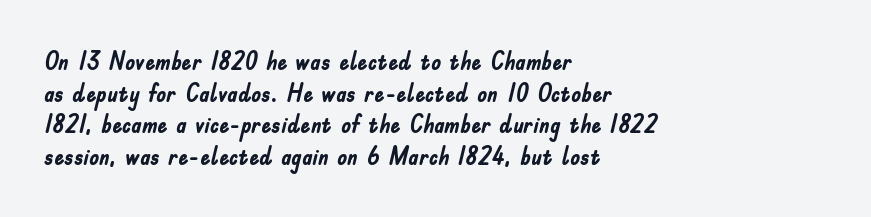
The image shows 25 px bold type; set left-aligned, normal line spacing (1.27x), normal letter spacing, not underlined.
